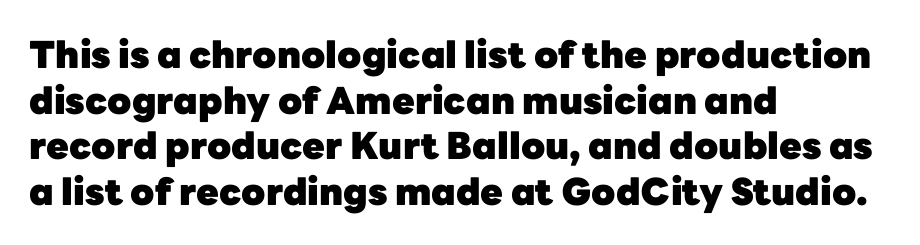
The image shows 37 px heavy sans-serif type, upright; set left-aligned, line spacing 1.23x, normal letter spacing, not underlined; low stroke contrast and a medium x-height.
